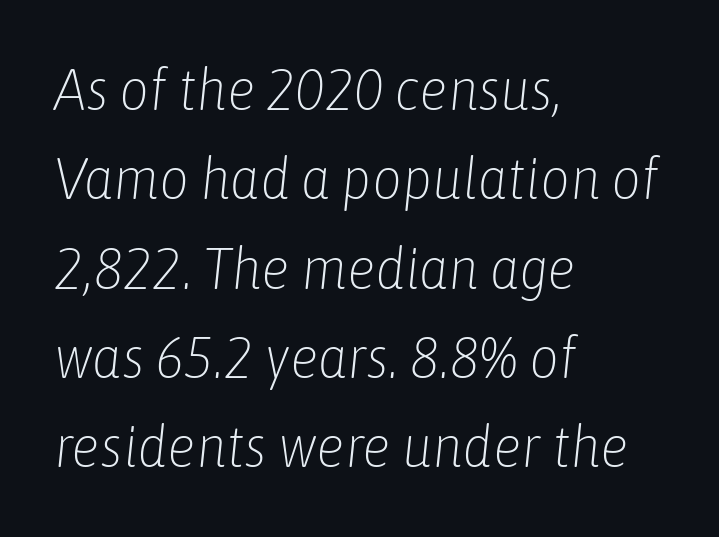
Slant detected: the letters are inclined. The zone under the glyphs is completely vacant. Line starts are locked; line ends wander. Successive baselines arrive at the customary interval.
